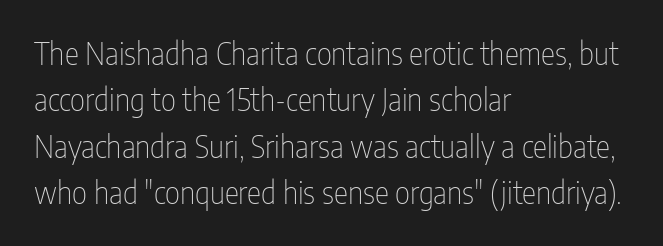
The image shows 30 px thin, condensed sans-serif type, upright; set left-aligned, normal line spacing (1.55x), normal letter spacing, not underlined; low stroke contrast and a medium x-height.
